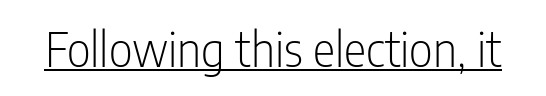
Q: Is the text bold? A: No.
Q: Is the text italic (slanted)? A: No, it is upright.
Q: Is the typeface a serif or a sans-serif typeface? A: Sans-serif.
Q: Is the text underlined? A: Yes.
Q: Is the spacing between letters normal or unusually wide? A: Normal.
Q: Width (condensed, normal, or wide)? A: Condensed.
Q: Stroke contrast? A: Low.
Q: x-height? A: Medium.
Q: Monospaced? A: No.
